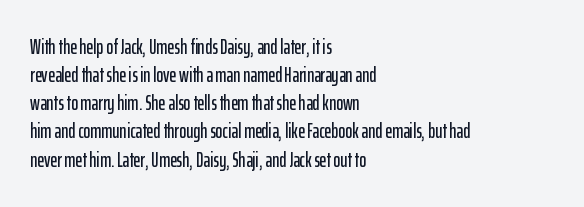
Teacher's note: observe the even left margin — that is flush-left alignment. No italicization has been applied; the sample stays upright. Clear beneath every line of the passage. Honestly, the letter spacing is just normal — you wouldn't notice it. A typesetter would call this leading conventional body-copy spacing.
